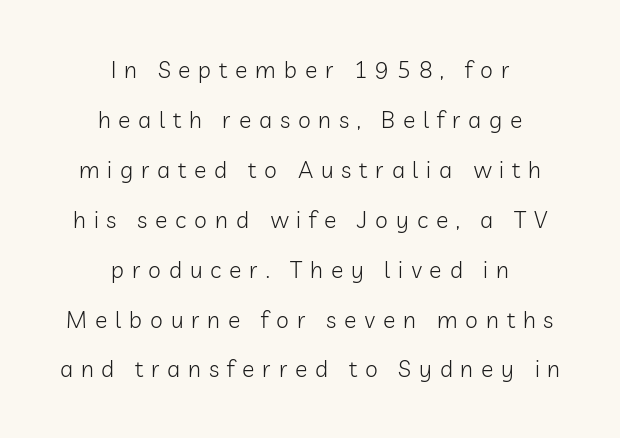
The image shows 23 px text type, upright; set centered, loose line spacing (2.17x), unusually wide letter spacing (+0.34 em), not underlined.
